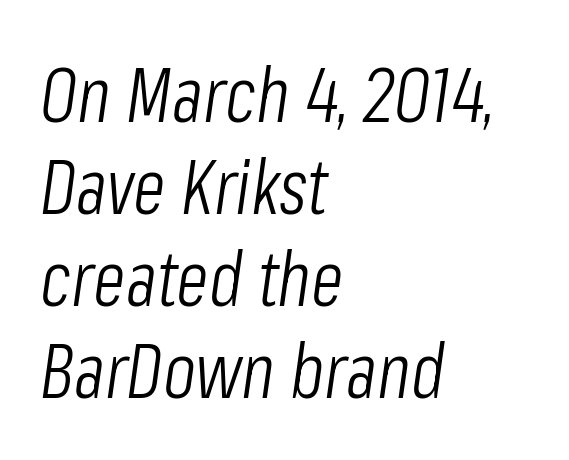
{"italic": "yes", "lean": "right", "slant_degrees": 8, "bold": "no", "weight": "light", "width": "condensed", "stroke_contrast": "low", "x_height": "medium", "monospaced": "no", "underline": "no", "align": "left", "line_spacing_ratio": 1.21, "letter_spacing": "normal", "letter_spacing_em": 0.0, "glyph_px": 76}
